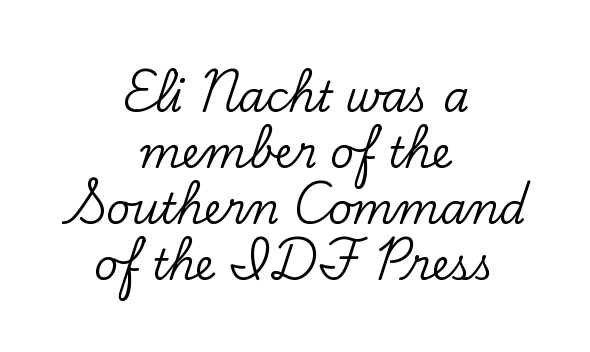
Anything drawn beneath the words? Only blank space. Here the glyphs are tracked normally, forming tight word shapes. Yep, those are serifs on the letters. The passage shown is typed in a proportional face where columns would drift.
